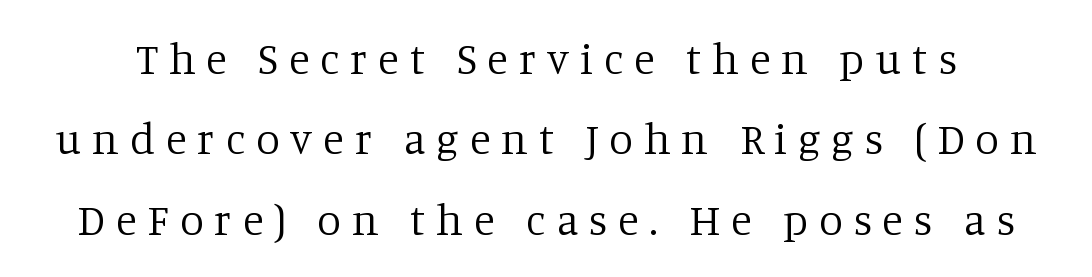
Q: Is the text bold? A: No.
Q: Is the text italic (slanted)? A: No, it is upright.
Q: Is the typeface a serif or a sans-serif typeface? A: Serif.
Q: Is the text underlined? A: No.
Q: Is the spacing between letters normal or unusually wide? A: Unusually wide.
Q: Width (condensed, normal, or wide)? A: Normal.
Q: Stroke contrast? A: Low.
Q: x-height? A: Large.
Q: Monospaced? A: No.
